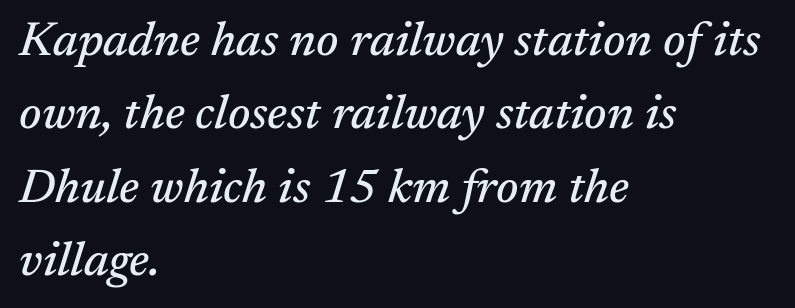
The image shows 48 px serif type, italic (leaning right); set left-aligned, normal line spacing (1.53x), normal letter spacing, not underlined; medium stroke contrast and a medium x-height.
